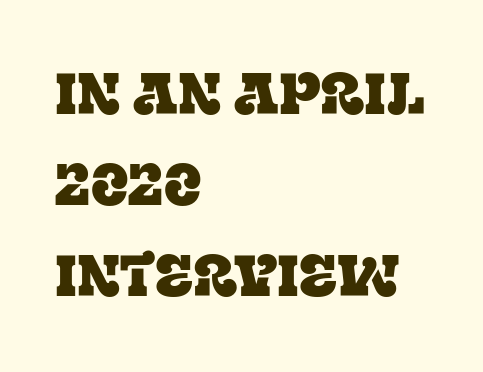
The image shows 59 px serif type, upright; set left-aligned, normal line spacing (1.54x), normal letter spacing, not underlined; low stroke contrast and a large x-height.
